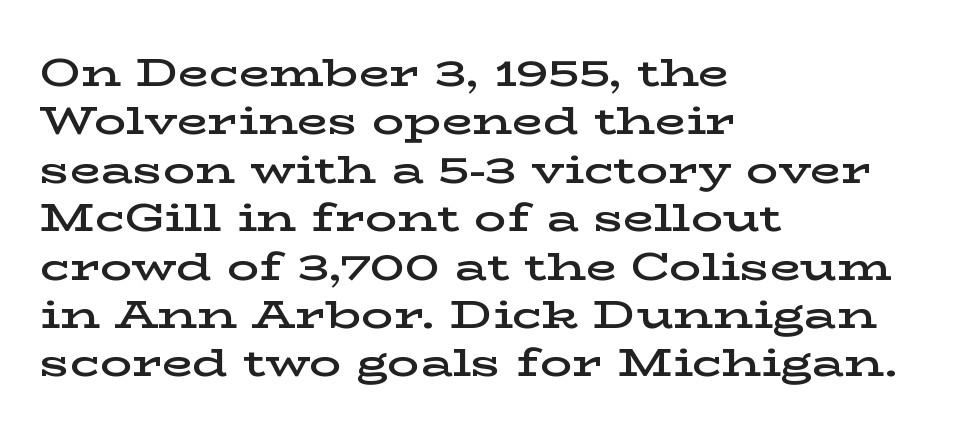
The image shows 40 px semibold, wide serif type, upright; set left-aligned, line spacing 1.21x, normal letter spacing, not underlined; low stroke contrast and a medium x-height.
